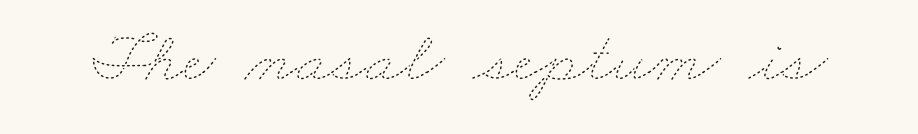
Q: Is the text bold? A: No.
Q: Is the text underlined? A: No.
Q: Is the spacing between letters normal or unusually wide? A: Normal.
Q: Width (condensed, normal, or wide)? A: Wide.
Q: Stroke contrast? A: Low.
Q: x-height? A: Small.
Q: Monospaced? A: No.
